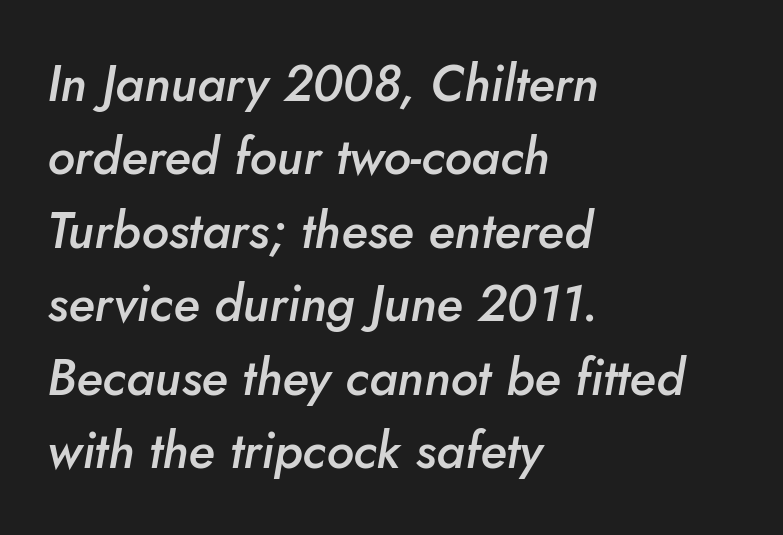
Q: Is the text bold? A: Semi-bold.
Q: Is the text italic (slanted)? A: Yes, it leans right by about 10 degrees.
Q: Is the text underlined? A: No.
Q: How is the paragraph aligned? A: Left-aligned.
Q: Is the spacing between letters normal or unusually wide? A: Normal.
Q: Is the spacing between lines tight, normal or loose? A: Normal.
Q: Width (condensed, normal, or wide)? A: Normal.
Q: Stroke contrast? A: Low.
Q: x-height? A: Small.
Q: Monospaced? A: No.
